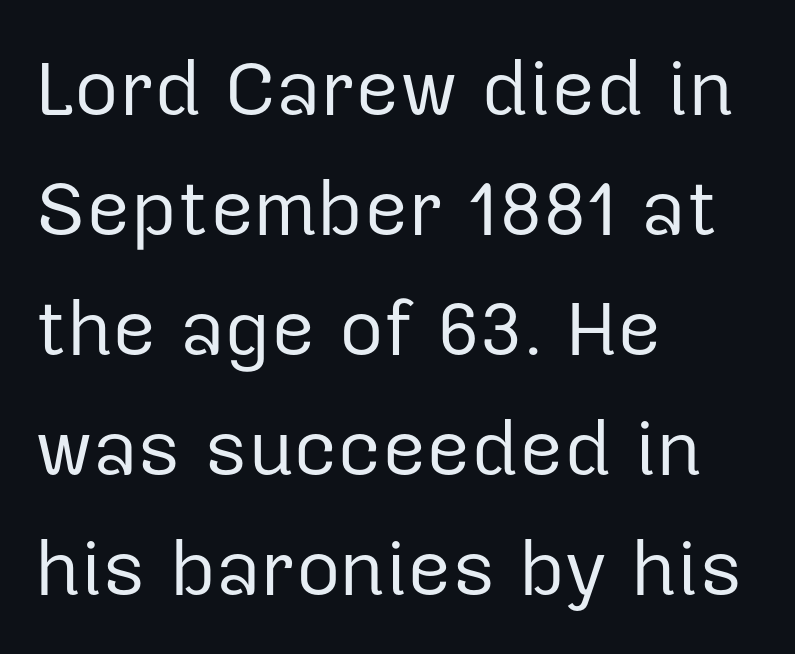
{"serif": "no", "italic": "no", "bold": "no", "weight": "regular", "width": "normal", "stroke_contrast": "low", "x_height": "medium", "monospaced": "no", "underline": "no", "align": "left", "line_spacing": "normal", "line_spacing_ratio": 1.56, "letter_spacing": "normal", "letter_spacing_em": 0.0, "glyph_px": 77}
